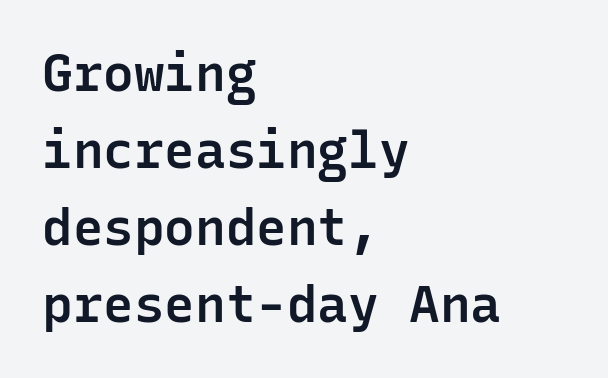
Q: Is the text bold? A: Semi-bold.
Q: Is the text italic (slanted)? A: No, it is upright.
Q: Is the typeface a serif or a sans-serif typeface? A: Sans-serif.
Q: Is the text underlined? A: No.
Q: How is the paragraph aligned? A: Left-aligned.
Q: Is the spacing between letters normal or unusually wide? A: Normal.
Q: Is the spacing between lines tight, normal or loose? A: Normal.
Q: Width (condensed, normal, or wide)? A: Normal.
Q: Stroke contrast? A: Low.
Q: x-height? A: Medium.
Q: Monospaced? A: Yes.
